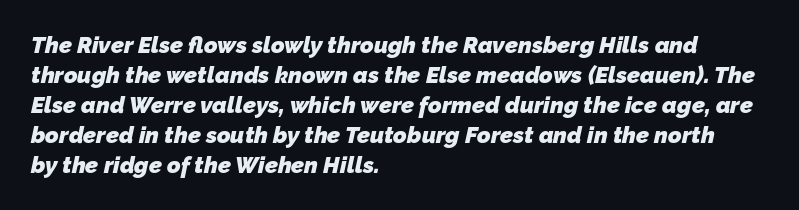
{"bold": "yes", "underline": "no", "align": "left", "line_spacing": "normal", "line_spacing_ratio": 1.3, "letter_spacing": "normal", "letter_spacing_em": 0.0, "glyph_px": 23}
